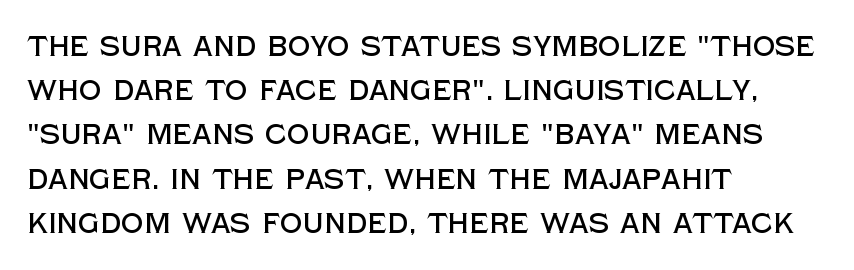
{"serif": "no", "italic": "no", "width": "normal", "x_height": "large", "monospaced": "no", "underline": "no", "align": "left", "line_spacing": "normal", "line_spacing_ratio": 1.58, "letter_spacing": "normal", "letter_spacing_em": 0.0, "glyph_px": 28}
